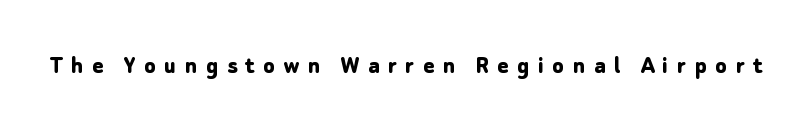
Q: Is the text bold? A: Yes.
Q: Is the text italic (slanted)? A: No, it is upright.
Q: Is the text underlined? A: No.
Q: Is the spacing between letters normal or unusually wide? A: Unusually wide.
